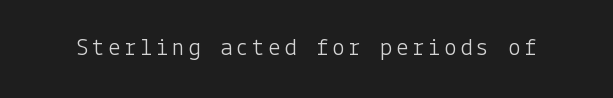
{"italic": "no", "bold": "no", "underline": "no", "glyph_px": 25}
